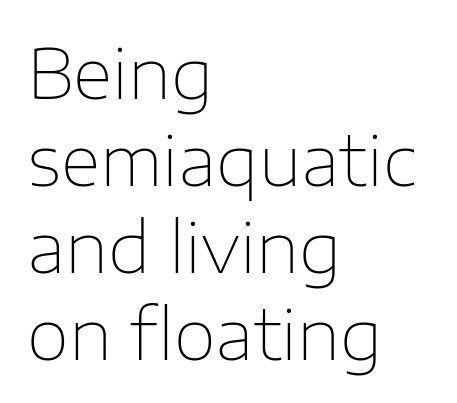
Q: Is the text bold? A: No.
Q: Is the text italic (slanted)? A: No, it is upright.
Q: Is the typeface a serif or a sans-serif typeface? A: Sans-serif.
Q: Is the text underlined? A: No.
Q: How is the paragraph aligned? A: Left-aligned.
Q: Is the spacing between letters normal or unusually wide? A: Normal.
Q: Is the spacing between lines tight, normal or loose? A: Normal.
Q: Width (condensed, normal, or wide)? A: Normal.
Q: Stroke contrast? A: Low.
Q: x-height? A: Medium.
Q: Monospaced? A: No.
